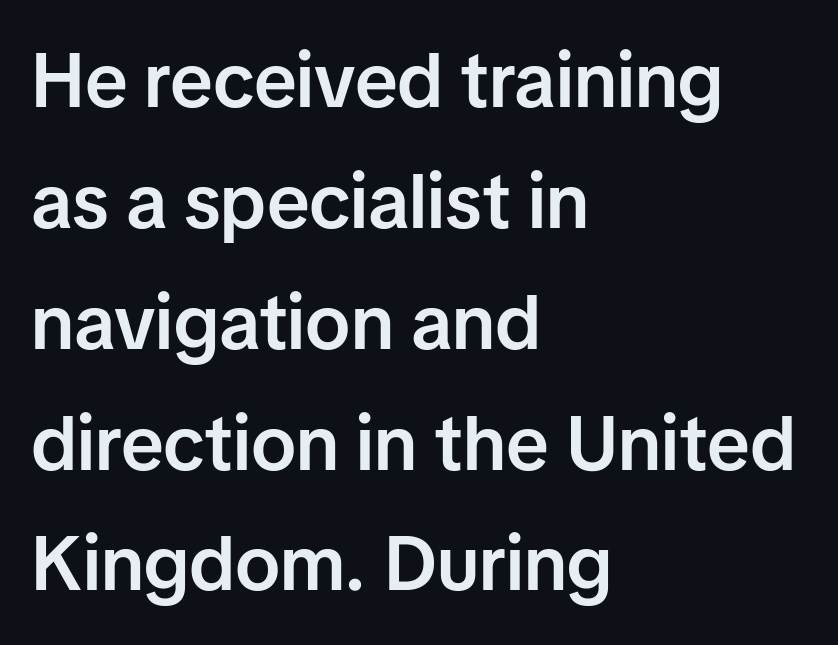
Does the type have serifs? No, each stem ends abruptly. Quick note: interline space is typical. The rag falls on the right side of this text block. This sample uses plain, unmodified letter spacing. The typesetting leans somewhat heavy: a semibold.
